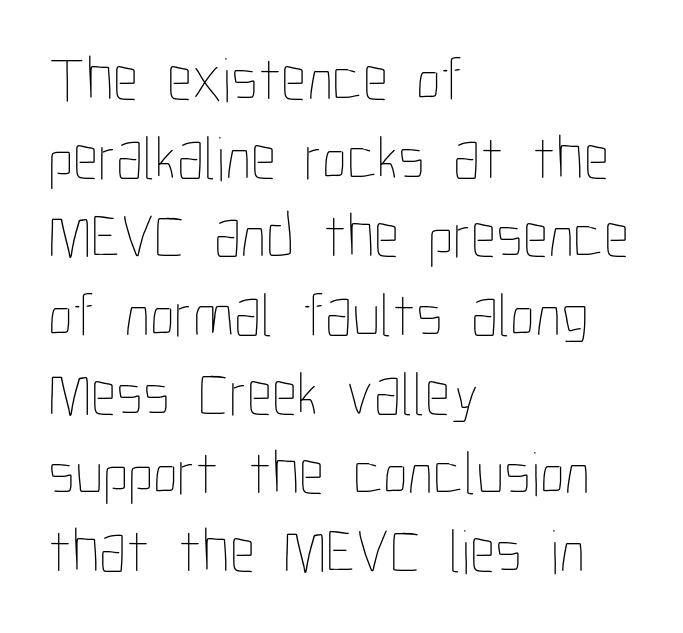
You could not count columns in this text — the font is proportionally spaced. No word sits above an underline. Look at the tracking — it's just the regular setting, nothing added. Italic? Not at all — the glyphs are vertical. The leading is moderate, giving the passage an even texture. Horizontally, the lines are justified to the leading edge only.
